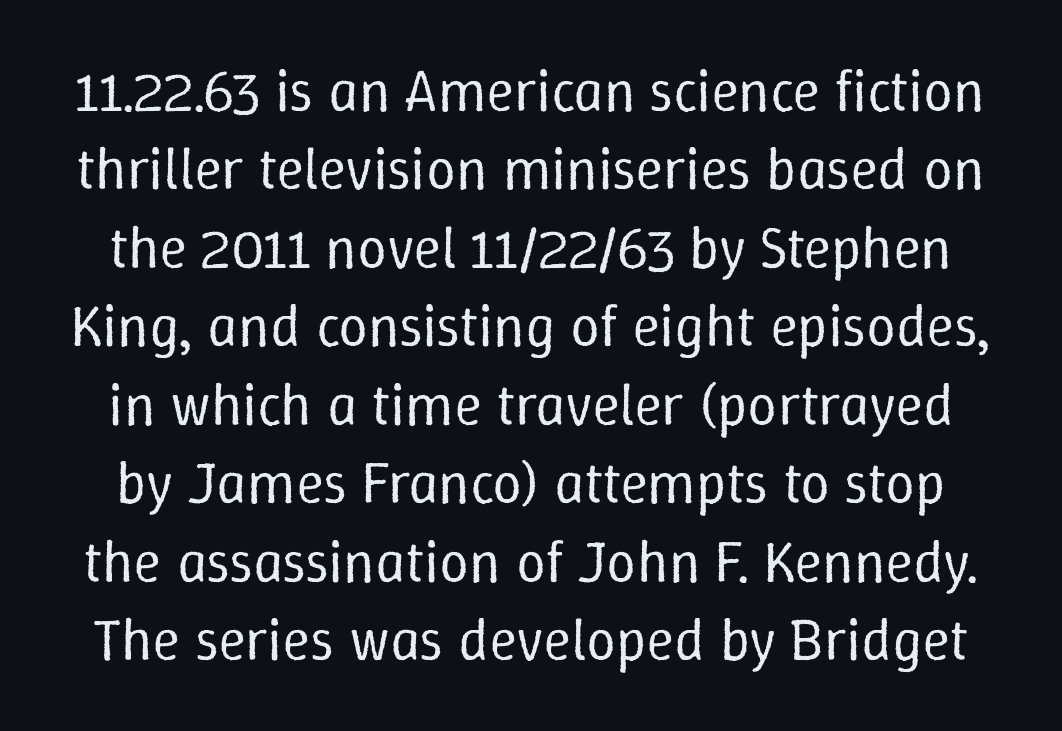
Inter-character spacing is left at the font's built-in metrics. The foot of each line stays bare and open. Each letter keeps its own natural width here, so spacing adapts to shape. Posture: straight, roman, zero tilt. Weight: regular or lighter.
